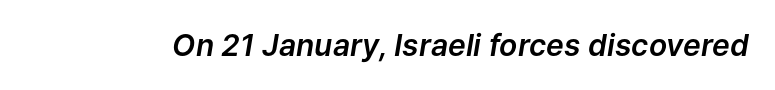
The image shows 30 px text type, italic (leaning right); set normal letter spacing, not underlined; low stroke contrast and a medium x-height.
